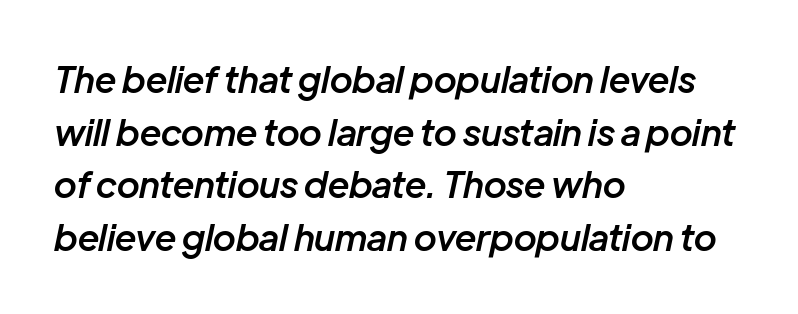
{"italic": "yes", "lean": "right", "slant_degrees": 12, "bold": "semi", "weight": "semibold", "width": "normal", "stroke_contrast": "low", "x_height": "medium", "monospaced": "no", "underline": "no", "align": "left", "line_spacing": "normal", "line_spacing_ratio": 1.46, "letter_spacing": "normal", "letter_spacing_em": 0.0, "glyph_px": 36}
